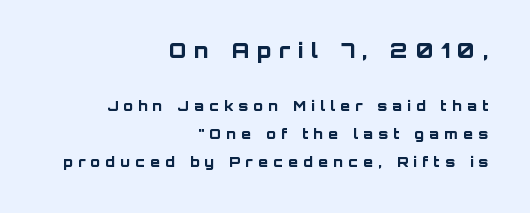
Q: Is the text bold? A: Yes.
Q: Is the text italic (slanted)? A: No, it is upright.
Q: Is the text underlined? A: No.
Q: How is the paragraph aligned? A: Right-aligned.
Q: Is the spacing between letters normal or unusually wide? A: Unusually wide.
Q: Is the spacing between lines tight, normal or loose? A: Loose.
Q: Which block of text is set in a larger size, the first (top) or the second (bottom)? A: The first (top) one.
